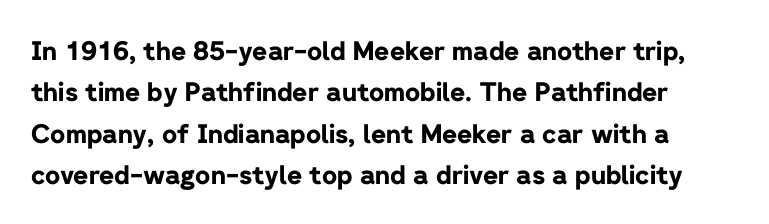
{"italic": "no", "bold": "yes", "underline": "no", "line_spacing": "normal", "line_spacing_ratio": 1.59, "letter_spacing": "normal", "letter_spacing_em": 0.0, "glyph_px": 26}
